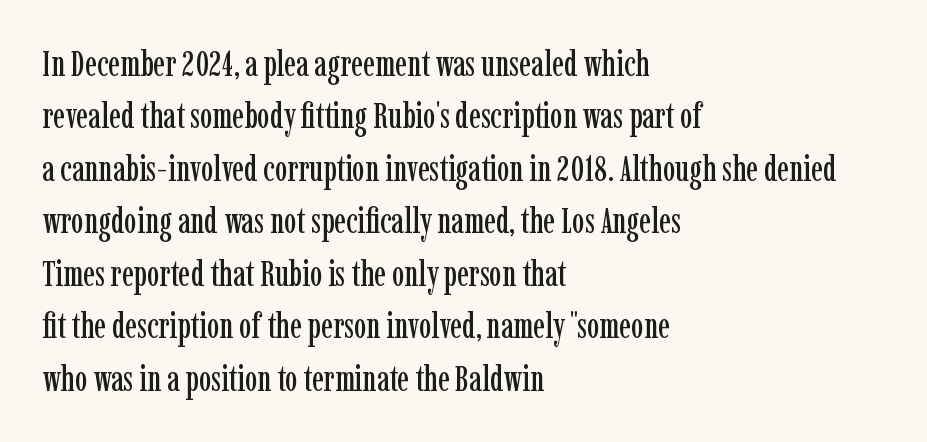
This is serif lettering, the kind often seen in printed books. Whoever set this chose a conventional vertical rhythm. This rendering leaves character spacing at its baseline value. Which margin do the lines hug? The left one — the right edge is uneven.
